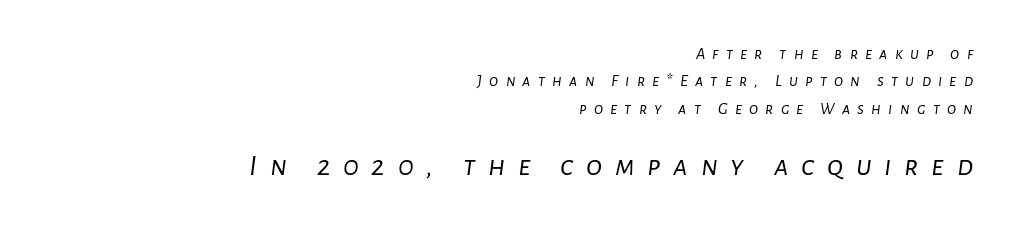
Lines of text with bare space underneath. Compared with a typical body face, this is equally light or lighter still. Rows of type keep a routine distance in the vertical direction. Block two is the big one; block one sits smaller above it.
